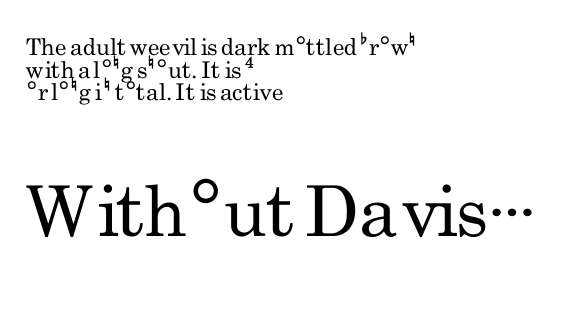
The image shows 70 px regular-weight, condensed sans-serif type, upright; set left-aligned, tight line spacing (0.98x), normal letter spacing, not underlined; the second (bottom) block is 3.04x larger; low stroke contrast and a small x-height.
